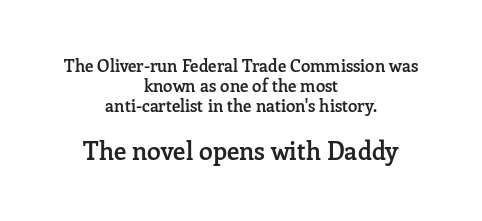
Letter spacing: default. These lines stack symmetrically, like a column narrowing and widening about its center. Check under the words: just untouched page. The lettering holds an erect, upright posture throughout. Each glyph is drawn with semibold strokes, heavier than normal yet not fully bold. Does the bottom block carry the larger type? Yes, it does.
